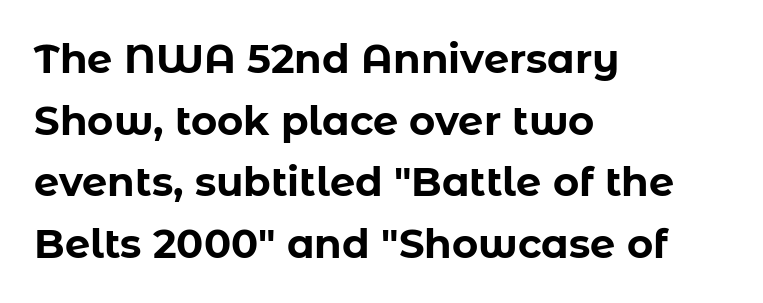
Q: Is the text bold? A: Yes.
Q: Is the text italic (slanted)? A: No, it is upright.
Q: Is the typeface a serif or a sans-serif typeface? A: Sans-serif.
Q: Is the text underlined? A: No.
Q: How is the paragraph aligned? A: Left-aligned.
Q: Is the spacing between letters normal or unusually wide? A: Normal.
Q: Is the spacing between lines tight, normal or loose? A: Normal.
Q: Width (condensed, normal, or wide)? A: Normal.
Q: Stroke contrast? A: Low.
Q: x-height? A: Medium.
Q: Monospaced? A: No.
